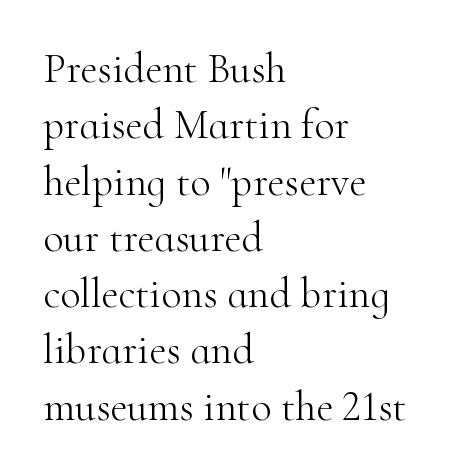
What's the leading like? Ordinary, nothing unusual. The strokes are not fattened; the text isn't bold. The face used here is seriffed, in the tradition of book romans. The rendering anchors every line to the left-hand side. You could call the tracking neutral — neither tight nor loose. The type sits square on the baseline with zero lean.
